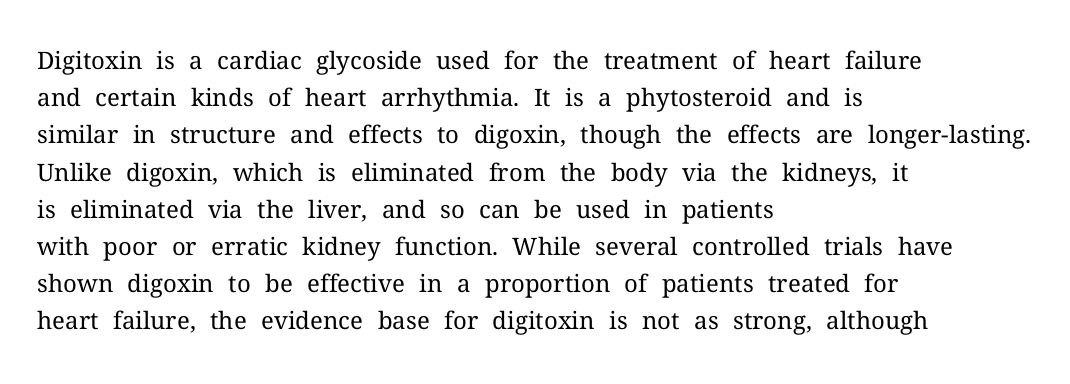
Q: Is the text bold? A: No.
Q: Is the text italic (slanted)? A: No, it is upright.
Q: Is the text underlined? A: No.
Q: How is the paragraph aligned? A: Left-aligned.
Q: Is the spacing between letters normal or unusually wide? A: Normal.
Q: Is the spacing between lines tight, normal or loose? A: Normal.
